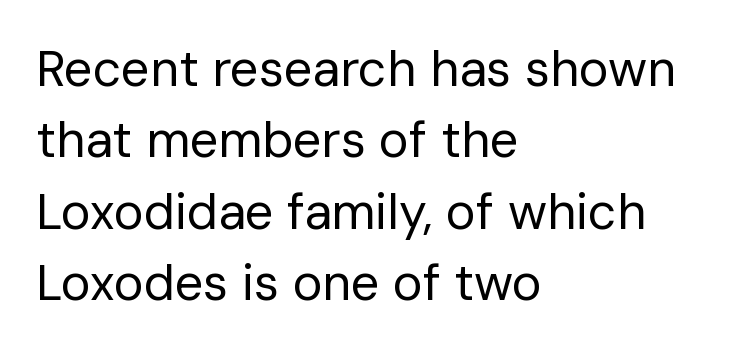
Evenly set lines give the paragraph a standard silhouette. Heft: none added — not bold. Tracking here is standard; glyphs follow each other at the usual distance. This rendering features lettering with no underline. Ordinary non-slanted type is in use. Observe the absence of serifs on each vertical stroke in this sample.
